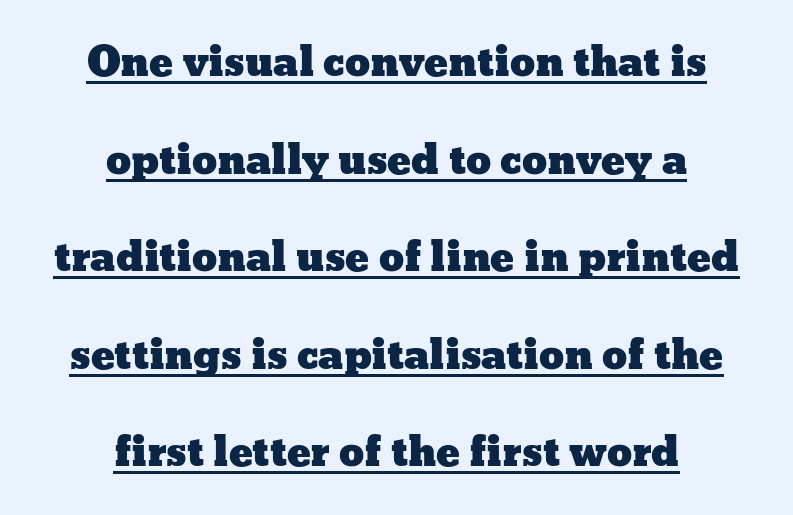
{"italic": "no", "width": "wide", "stroke_contrast": "low", "x_height": "medium", "monospaced": "no", "underline": "yes", "align": "center", "line_spacing": "loose", "line_spacing_ratio": 2.44, "letter_spacing": "normal", "letter_spacing_em": 0.0, "glyph_px": 40}
